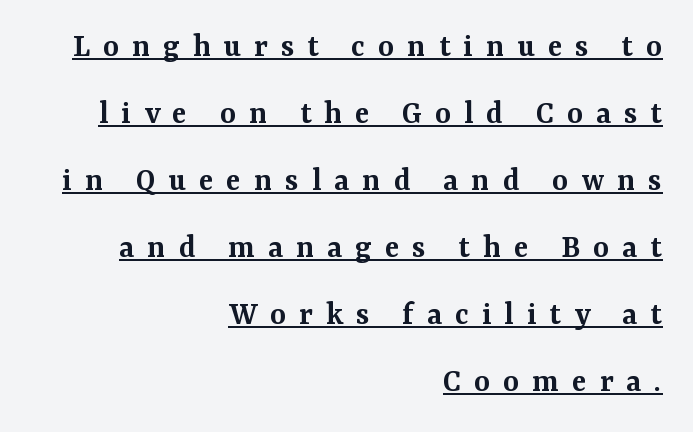
The image shows 34 px semibold serif type, upright; set right-aligned, loose line spacing (1.97x), unusually wide letter spacing (+0.38 em), underlined; medium stroke contrast and a medium x-height.
